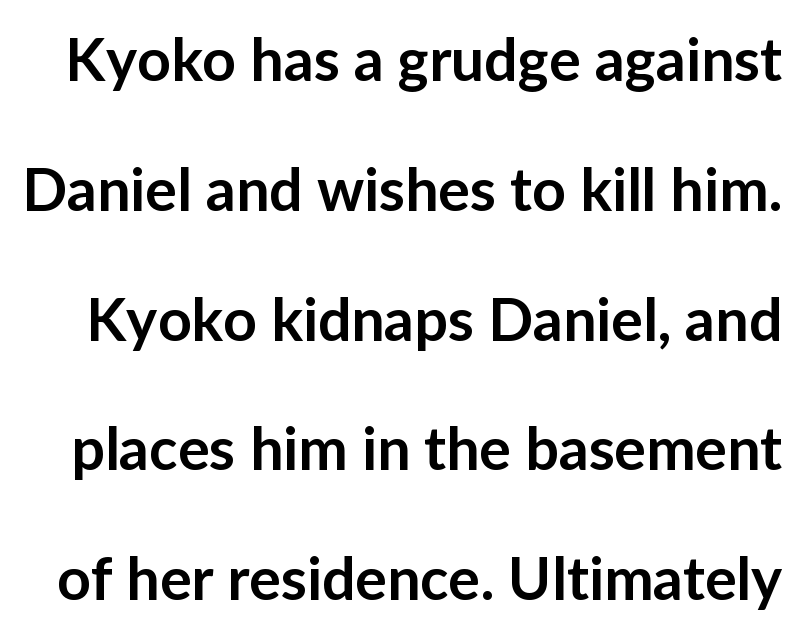
The image shows 59 px semibold sans-serif type, upright; set loose line spacing (2.2x), normal letter spacing, not underlined; low stroke contrast and a medium x-height.
